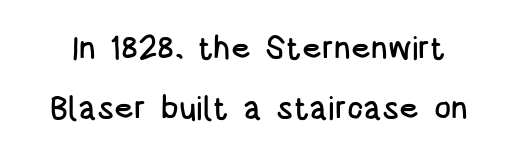
{"serif": "no", "italic": "no", "width": "condensed", "stroke_contrast": "low", "x_height": "large", "monospaced": "no", "underline": "no", "line_spacing_ratio": 1.88, "letter_spacing": "normal", "letter_spacing_em": 0.0, "glyph_px": 32}
